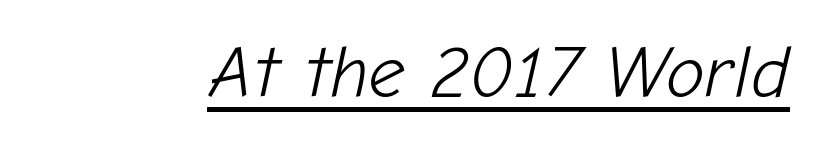
Q: Is the text bold? A: No.
Q: Is the text italic (slanted)? A: Yes, it leans right by about 12 degrees.
Q: Is the text underlined? A: Yes.
Q: Is the spacing between letters normal or unusually wide? A: Normal.
Q: Width (condensed, normal, or wide)? A: Normal.
Q: Stroke contrast? A: Low.
Q: x-height? A: Medium.
Q: Monospaced? A: No.
